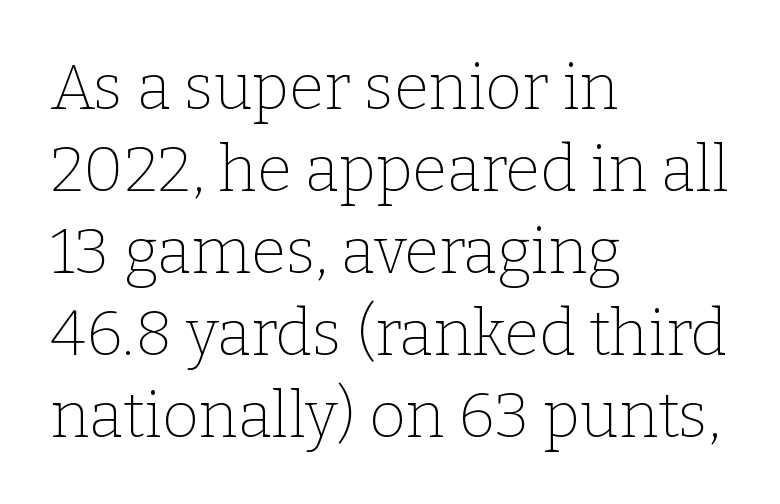
Q: Is the text bold? A: No.
Q: Is the text italic (slanted)? A: No, it is upright.
Q: Is the typeface a serif or a sans-serif typeface? A: Serif.
Q: Is the text underlined? A: No.
Q: How is the paragraph aligned? A: Left-aligned.
Q: Is the spacing between letters normal or unusually wide? A: Normal.
Q: Is the spacing between lines tight, normal or loose? A: Normal.
Q: Width (condensed, normal, or wide)? A: Normal.
Q: Stroke contrast? A: Low.
Q: x-height? A: Medium.
Q: Monospaced? A: No.
